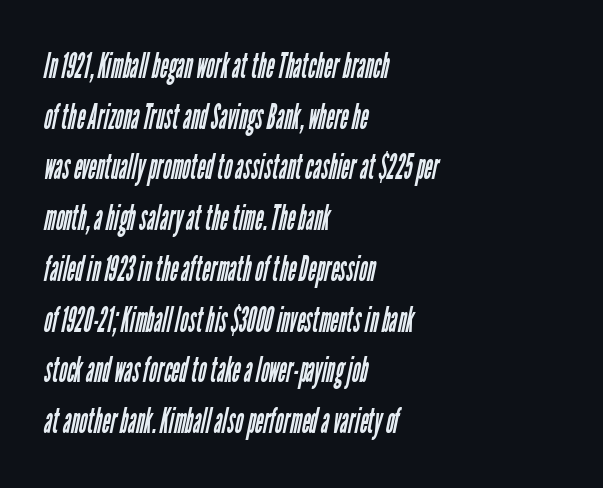
The image shows 35 px regular-weight, condensed sans-serif type; set left-aligned, normal line spacing (1.45x), normal letter spacing, not underlined; low stroke contrast and a medium x-height.
